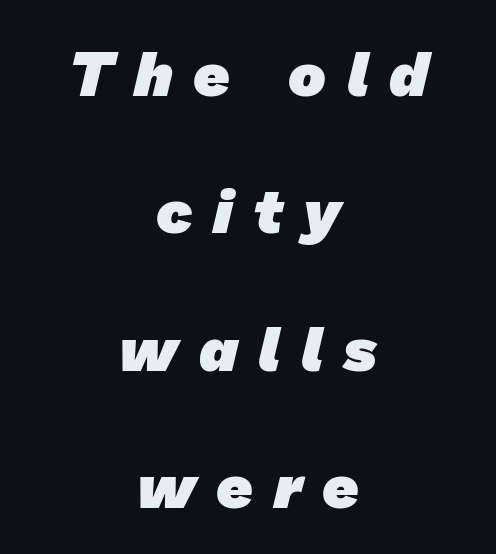
{"serif": "no", "bold": "yes", "weight": "heavy", "width": "normal", "stroke_contrast": "low", "x_height": "medium", "monospaced": "no", "underline": "no", "align": "center", "line_spacing": "loose", "line_spacing_ratio": 2.18, "letter_spacing": "wide", "letter_spacing_em": 0.33, "glyph_px": 63}
